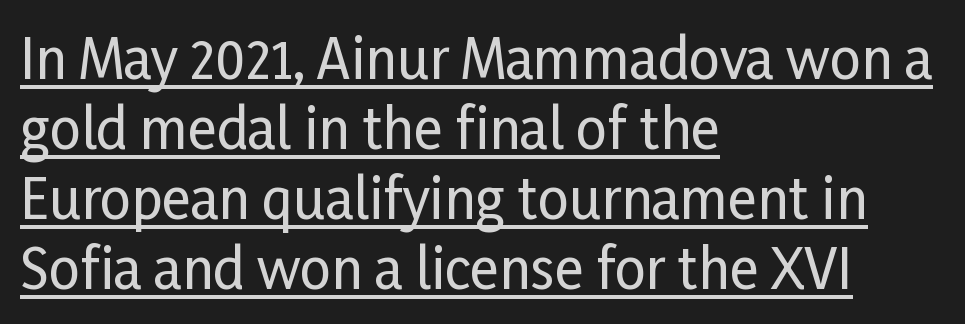
The image shows 55 px condensed sans-serif type, upright; set left-aligned, normal line spacing (1.27x), normal letter spacing, underlined; low stroke contrast and a medium x-height.
